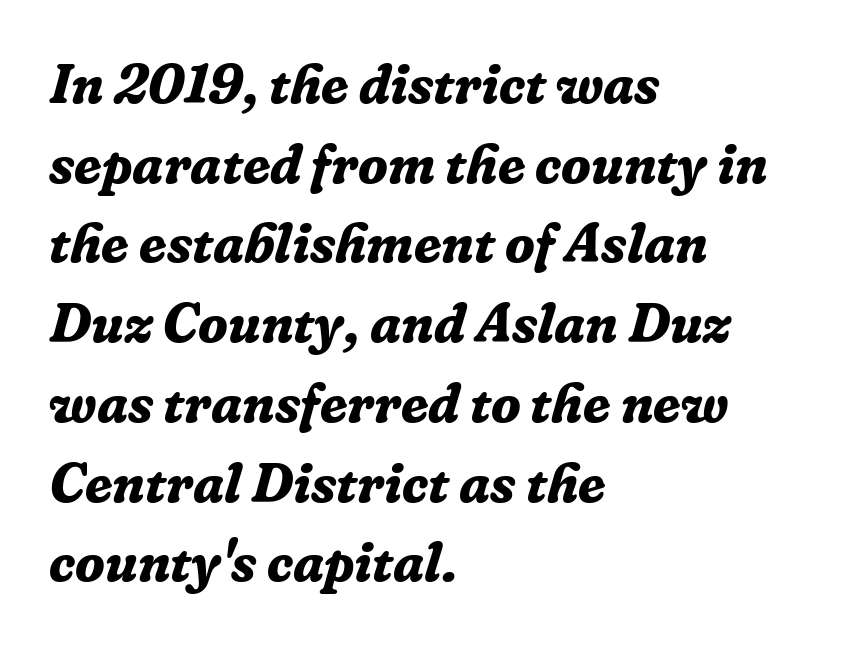
No extra tracking has been applied to these lines. The space directly below the letters is spotless. Would a proofreader flag this as italicized? Yes. Honestly, the row spacing looks completely unremarkable. The face used here has the dense, thick strokes of a bold.
